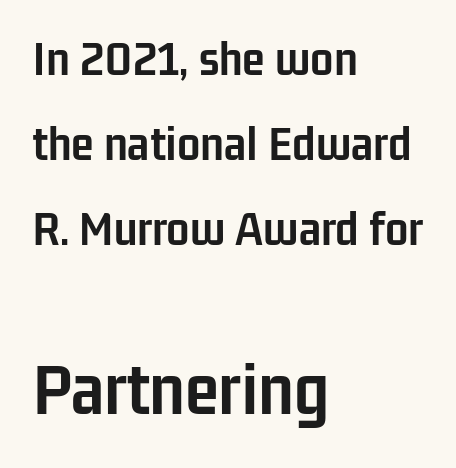
Regular leading. The gaps between neighbouring characters are ordinary and unremarkable. Rule under the text: the space is simply empty. The axis of the letterforms is exactly vertical.
